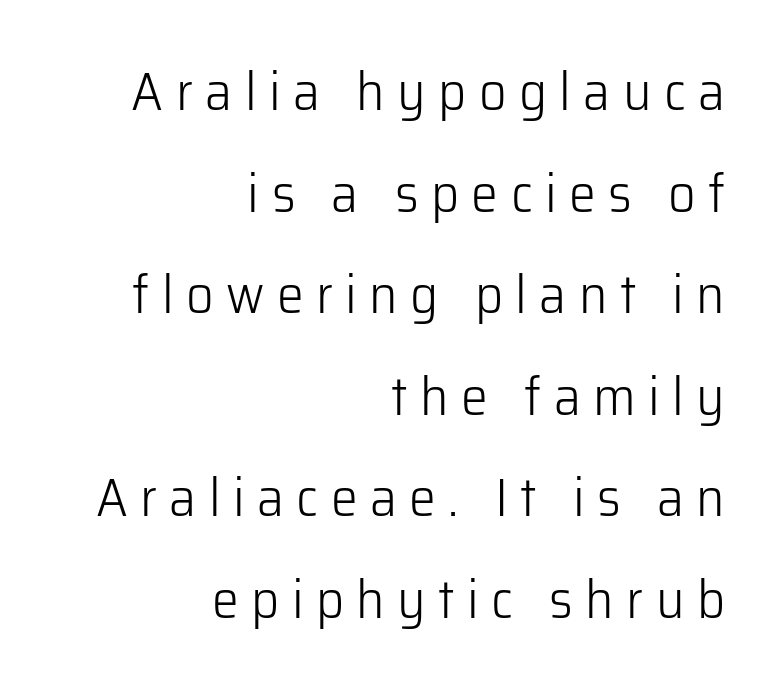
{"serif": "no", "italic": "no", "bold": "no", "weight": "light", "width": "normal", "stroke_contrast": "low", "x_height": "medium", "monospaced": "no", "underline": "no", "align": "right", "line_spacing_ratio": 1.88, "letter_spacing": "wide", "letter_spacing_em": 0.23, "glyph_px": 54}
